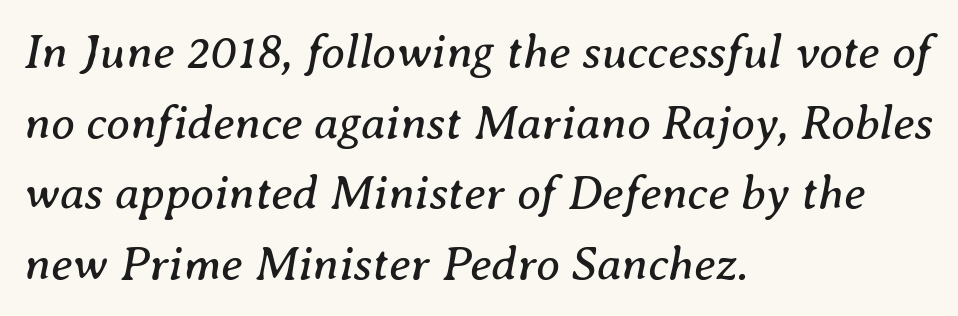
This is serif lettering, the kind often seen in printed books. The paragraph shown leans on its left margin. Ink coverage per letter is moderate at most. Just letters on the line, the space beneath them empty. Words appear dense and cohesive because spacing is normal.
